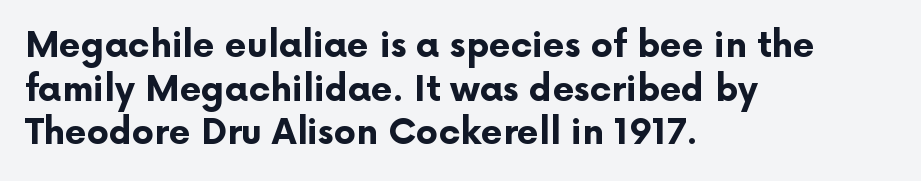
Rule under the text: the space is simply empty. Do the characters align in a grid? No, the font is proportional. Each word holds together tightly as a unit, with standard inter-letter gaps. Does the type have serifs? No, each stem ends abruptly. The sample has been set heavy, in full bold.
